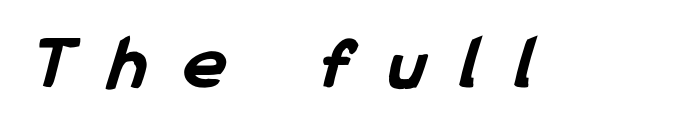
The image shows 77 px bold, condensed sans-serif type; set unusually wide letter spacing (+0.5 em), not underlined; low stroke contrast and a medium x-height.
